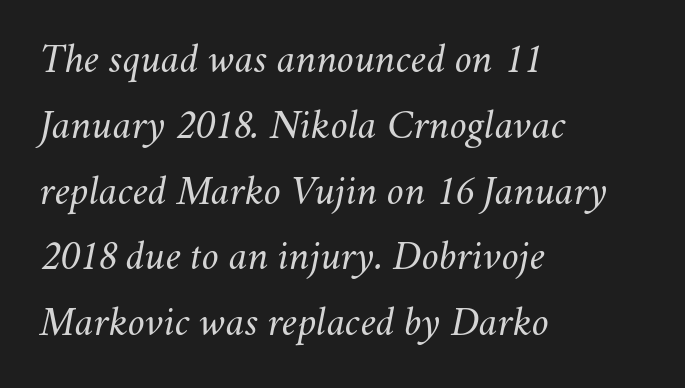
The compositor pushed each line to the left boundary. Spacing verdict: proportional, widths tailored to each character. Bold? No — there's no thickening of the strokes. The horizontal fit of the characters is conventional and even. The axis of the letterforms is tilted away from vertical.
